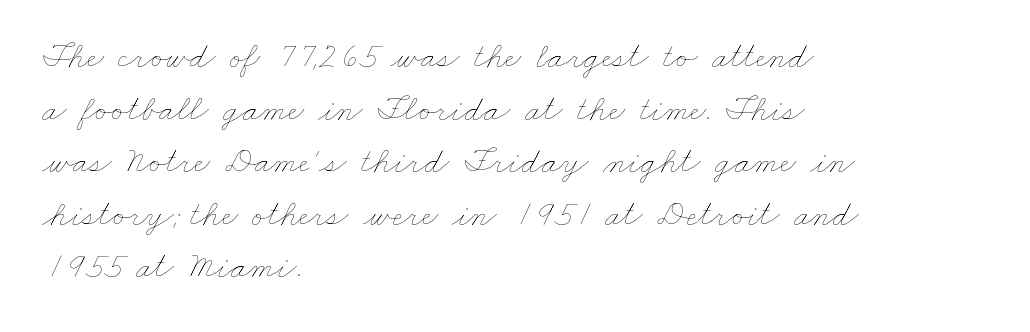
Q: Is the text bold? A: No.
Q: Is the text underlined? A: No.
Q: How is the paragraph aligned? A: Left-aligned.
Q: Is the spacing between letters normal or unusually wide? A: Normal.
Q: Is the spacing between lines tight, normal or loose? A: Normal.
Q: Width (condensed, normal, or wide)? A: Wide.
Q: Stroke contrast? A: Low.
Q: x-height? A: Small.
Q: Monospaced? A: No.
